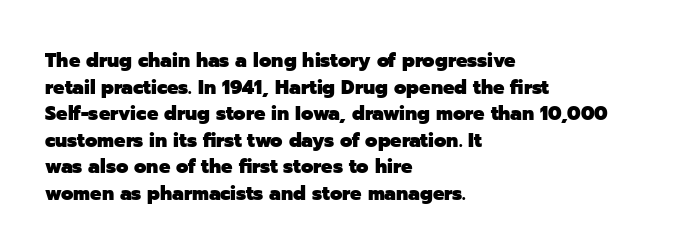
The image shows 20 px bold type, upright; set left-aligned, normal line spacing (1.33x), normal letter spacing, not underlined.
